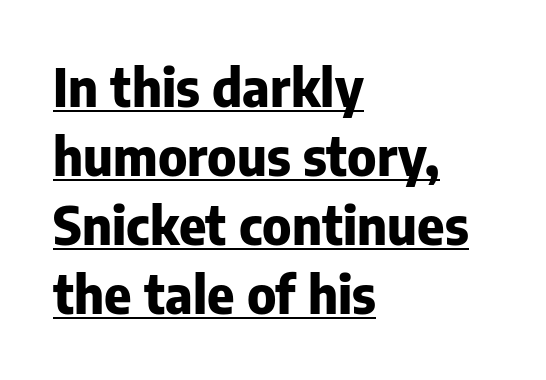
The image shows 52 px heavy sans-serif type, upright; set left-aligned, normal line spacing (1.33x), normal letter spacing, underlined; low stroke contrast and a medium x-height.
